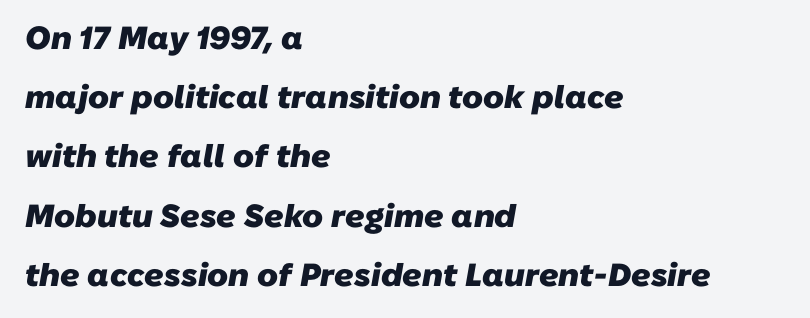
Spacing between characters is what you'd get straight out of the box. Look at the stroke-to-counter ratio: heavy, a bold. Proportional: the letters do not fall into vertical columns. Nobody drew a line under any word here. Leftover space on each line is placed entirely after the last word.
